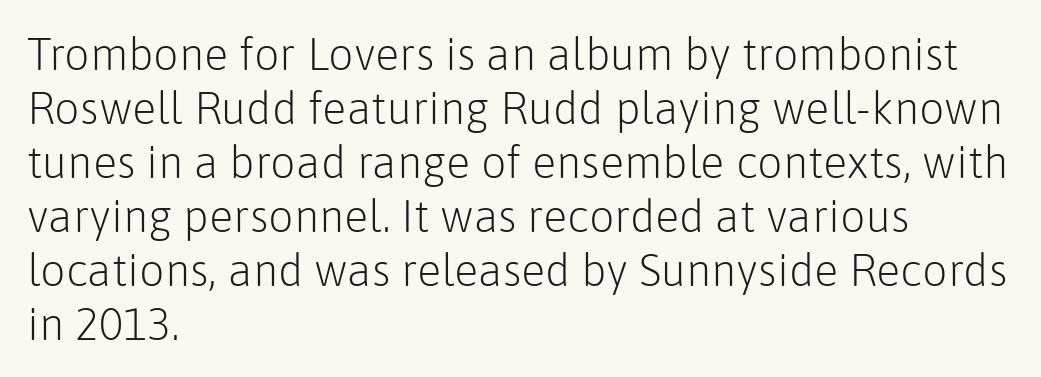
Q: Is the text bold? A: No.
Q: Is the text italic (slanted)? A: No, it is upright.
Q: Is the typeface a serif or a sans-serif typeface? A: Sans-serif.
Q: Is the text underlined? A: No.
Q: How is the paragraph aligned? A: Left-aligned.
Q: Is the spacing between letters normal or unusually wide? A: Normal.
Q: Width (condensed, normal, or wide)? A: Normal.
Q: Stroke contrast? A: Low.
Q: x-height? A: Medium.
Q: Monospaced? A: No.
